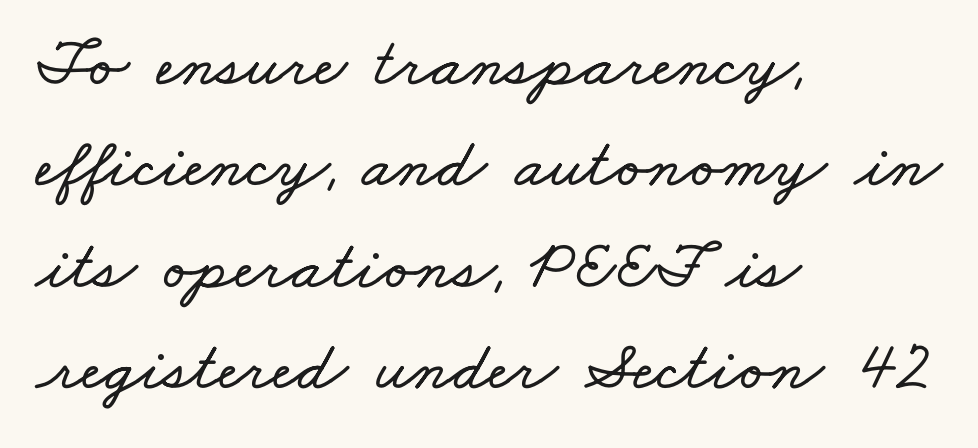
{"width": "wide", "stroke_contrast": "low", "x_height": "small", "monospaced": "no", "underline": "no", "align": "left", "line_spacing": "normal", "line_spacing_ratio": 1.45, "letter_spacing": "normal", "letter_spacing_em": 0.0, "glyph_px": 70}
